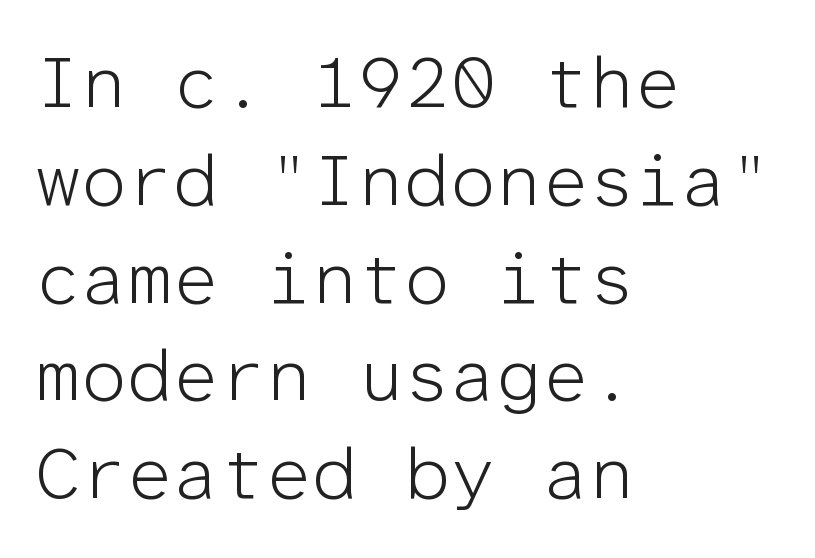
A light-to-regular cut is what we see here. This is the regular roman posture of the typeface. This block has exactly the height ordinary leading produces. Is the letter spacing exaggerated? No — it looks like the ordinary default. The face used here is a sans, in the tradition of grotesques and geometrics. Do the characters align in a grid? Yes, the font is monospaced.
